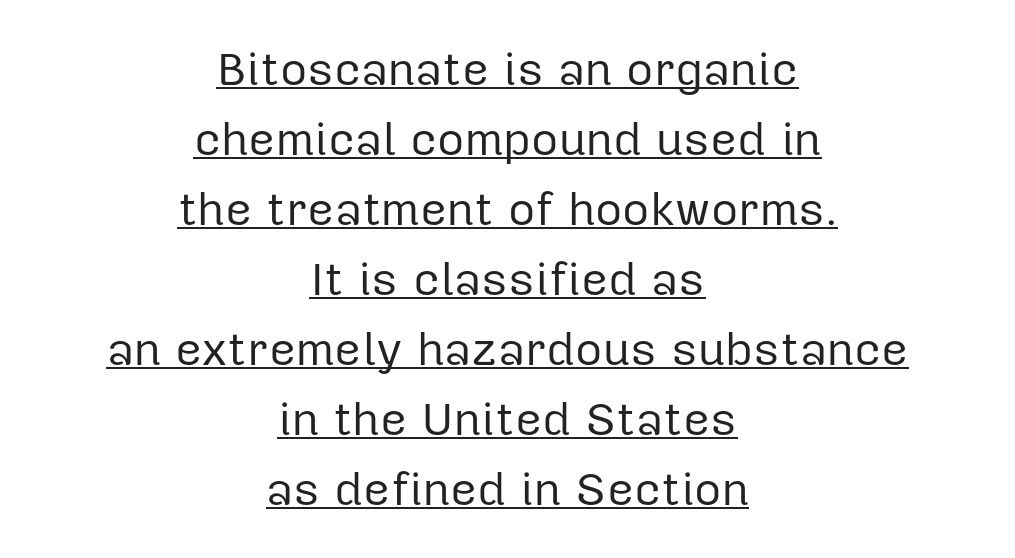
Unlike italic type, these characters show no tilt at all. These lines are rendered in a variable-pitch font. Examine the stroke ends and you'll find no serifs. Words appear dense and cohesive because spacing is normal. These glyphs show unthickened strokes, regular width or finer.
